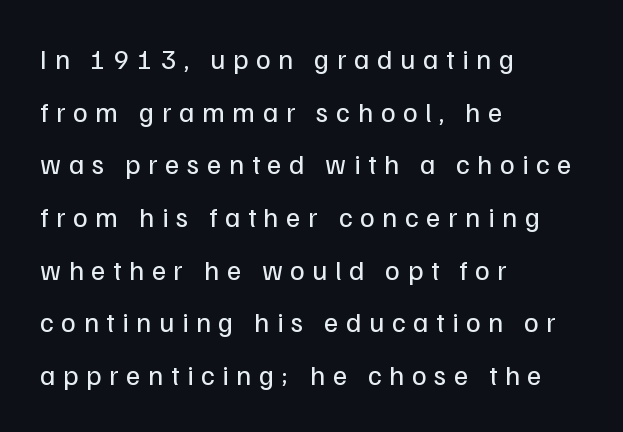
{"serif": "no", "italic": "no", "bold": "no", "weight": "regular", "width": "normal", "stroke_contrast": "low", "x_height": "medium", "monospaced": "no", "underline": "no", "align": "left", "line_spacing_ratio": 1.88, "letter_spacing": "wide", "letter_spacing_em": 0.27, "glyph_px": 28}
